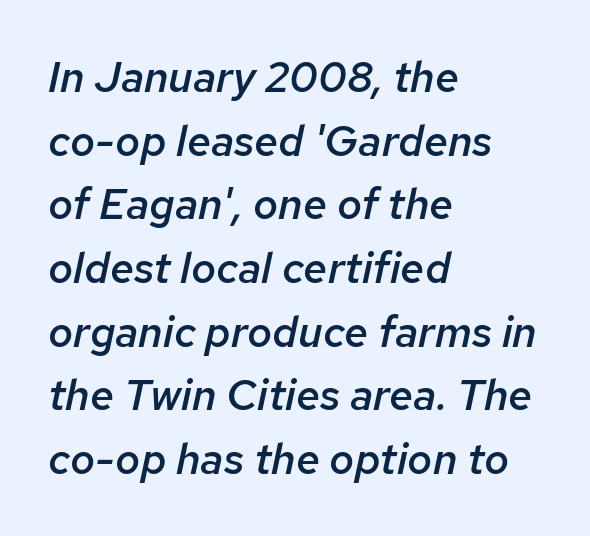
{"italic": "yes", "lean": "right", "slant_degrees": 12, "bold": "semi", "weight": "semibold", "width": "normal", "stroke_contrast": "low", "x_height": "medium", "monospaced": "no", "underline": "no", "align": "left", "line_spacing": "normal", "line_spacing_ratio": 1.48, "letter_spacing": "normal", "letter_spacing_em": 0.0, "glyph_px": 43}
